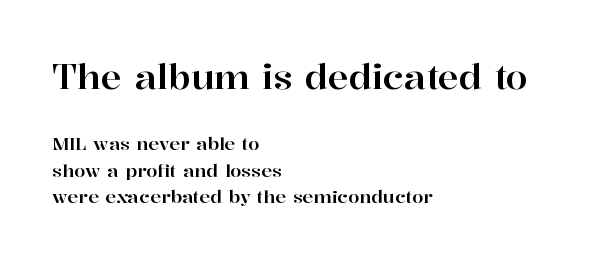
Q: Is the text italic (slanted)? A: No, it is upright.
Q: Is the typeface a serif or a sans-serif typeface? A: Serif.
Q: Is the text underlined? A: No.
Q: How is the paragraph aligned? A: Left-aligned.
Q: Is the spacing between letters normal or unusually wide? A: Normal.
Q: Is the spacing between lines tight, normal or loose? A: Normal.
Q: Which block of text is set in a larger size, the first (top) or the second (bottom)? A: The first (top) one.
Q: Width (condensed, normal, or wide)? A: Normal.
Q: Stroke contrast? A: High.
Q: x-height? A: Medium.
Q: Monospaced? A: No.
